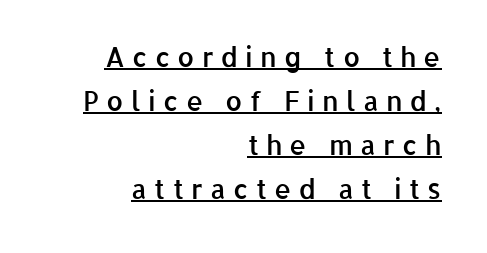
Q: Is the text bold? A: Semi-bold.
Q: Is the text italic (slanted)? A: No, it is upright.
Q: Is the text underlined? A: Yes.
Q: How is the paragraph aligned? A: Right-aligned.
Q: Is the spacing between letters normal or unusually wide? A: Unusually wide.
Q: Is the spacing between lines tight, normal or loose? A: Normal.
